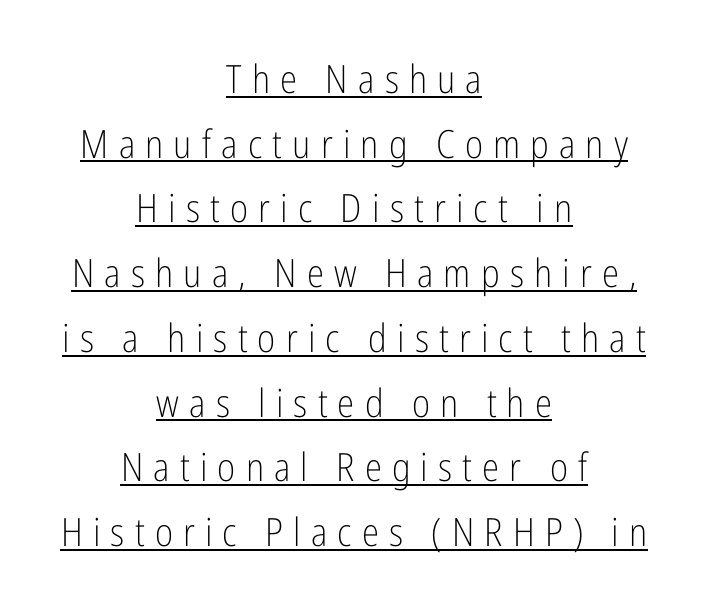
The image shows 39 px light, condensed sans-serif type, upright; set centered, normal line spacing (1.66x), unusually wide letter spacing (+0.26 em), underlined; low stroke contrast and a medium x-height.
